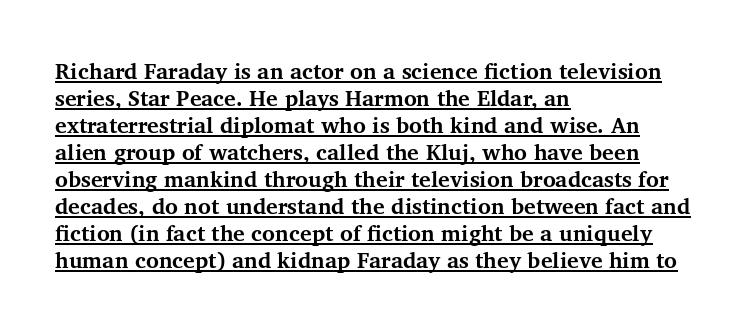
Weight: bold. This is underlined copy, the kind a proofreader might mark for attention. Short note: letters normally spaced. The paragraph shown leans on its left margin.
